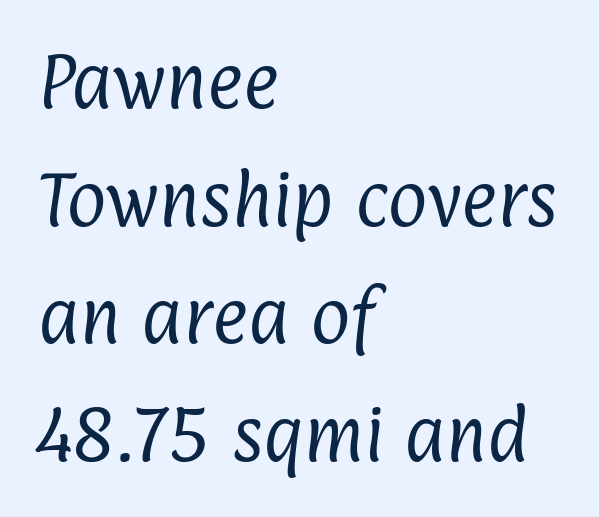
Q: Is the text bold? A: No.
Q: Is the typeface a serif or a sans-serif typeface? A: Sans-serif.
Q: Is the text underlined? A: No.
Q: How is the paragraph aligned? A: Left-aligned.
Q: Is the spacing between letters normal or unusually wide? A: Normal.
Q: Is the spacing between lines tight, normal or loose? A: Loose.
Q: Width (condensed, normal, or wide)? A: Condensed.
Q: Stroke contrast? A: Low.
Q: x-height? A: Medium.
Q: Monospaced? A: No.
